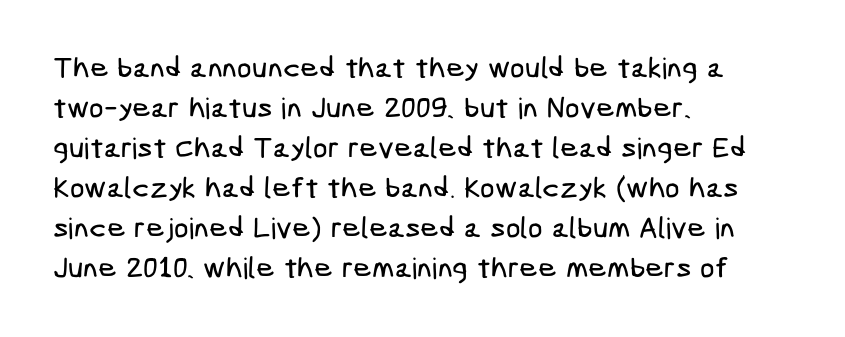
Q: Is the typeface a serif or a sans-serif typeface? A: Sans-serif.
Q: Is the text underlined? A: No.
Q: How is the paragraph aligned? A: Left-aligned.
Q: Is the spacing between letters normal or unusually wide? A: Normal.
Q: Is the spacing between lines tight, normal or loose? A: Normal.
Q: Width (condensed, normal, or wide)? A: Condensed.
Q: Stroke contrast? A: Low.
Q: x-height? A: Medium.
